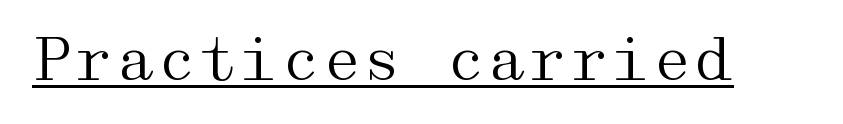
Nothing heavy about these letters — not bold at all. The rendering keeps characters at their native spacing. Beneath each row of characters lies a ruled line. Tall strokes in this sample are plumb rather than angled.
